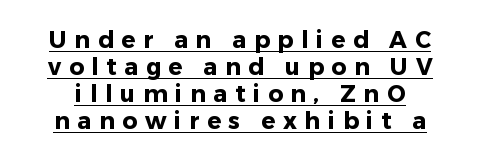
{"italic": "no", "bold": "yes", "underline": "yes", "line_spacing_ratio": 1.18, "letter_spacing": "wide", "letter_spacing_em": 0.34, "glyph_px": 23}
